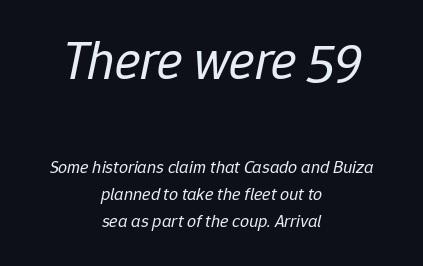
The image shows 54 px regular-weight type, italic (leaning right); set centered, normal line spacing (1.5x), normal letter spacing, not underlined; the first (top) block is 3.0x larger; low stroke contrast and a medium x-height.
